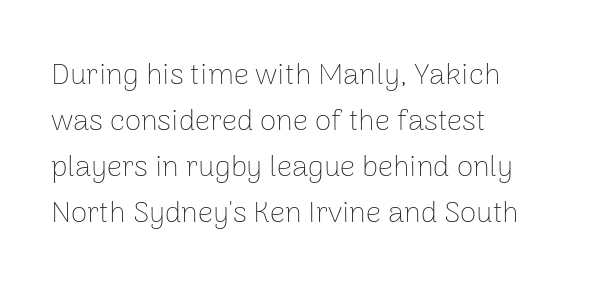
{"serif": "no", "italic": "no", "bold": "no", "weight": "thin", "width": "normal", "stroke_contrast": "low", "x_height": "medium", "monospaced": "no", "underline": "no", "align": "left", "line_spacing": "normal", "line_spacing_ratio": 1.53, "letter_spacing": "normal", "letter_spacing_em": 0.0, "glyph_px": 30}
